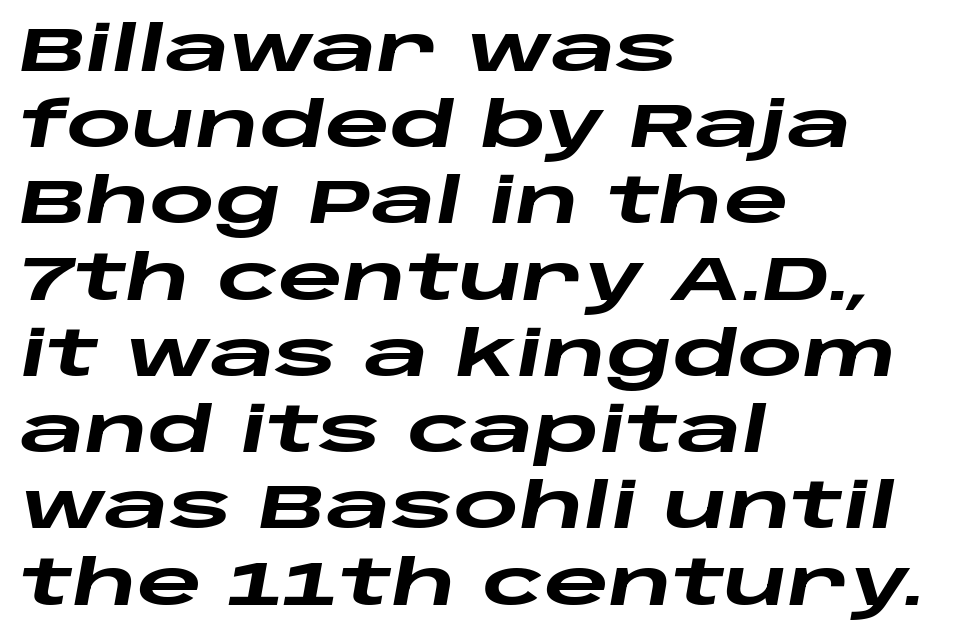
The image shows 63 px heavy, wide type, italic (leaning right); set left-aligned, line spacing 1.21x, normal letter spacing, not underlined; low stroke contrast and a large x-height.
